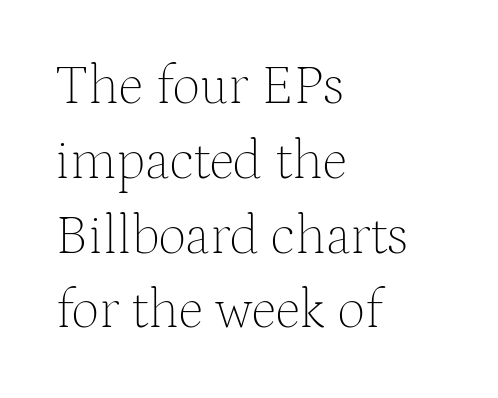
{"serif": "yes", "italic": "no", "bold": "no", "weight": "thin", "width": "normal", "stroke_contrast": "medium", "x_height": "medium", "monospaced": "no", "underline": "no", "align": "left", "line_spacing": "normal", "line_spacing_ratio": 1.36, "letter_spacing": "normal", "letter_spacing_em": 0.0, "glyph_px": 55}
